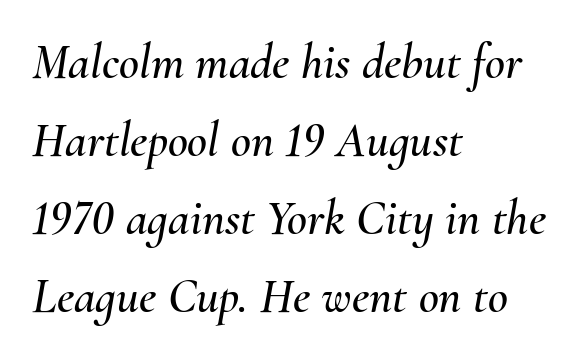
Q: Is the text italic (slanted)? A: Yes, it leans right by about 10 degrees.
Q: Is the text underlined? A: No.
Q: How is the paragraph aligned? A: Left-aligned.
Q: Is the spacing between letters normal or unusually wide? A: Normal.
Q: Is the spacing between lines tight, normal or loose? A: Normal.
Q: Width (condensed, normal, or wide)? A: Normal.
Q: Stroke contrast? A: Medium.
Q: x-height? A: Small.
Q: Monospaced? A: No.
